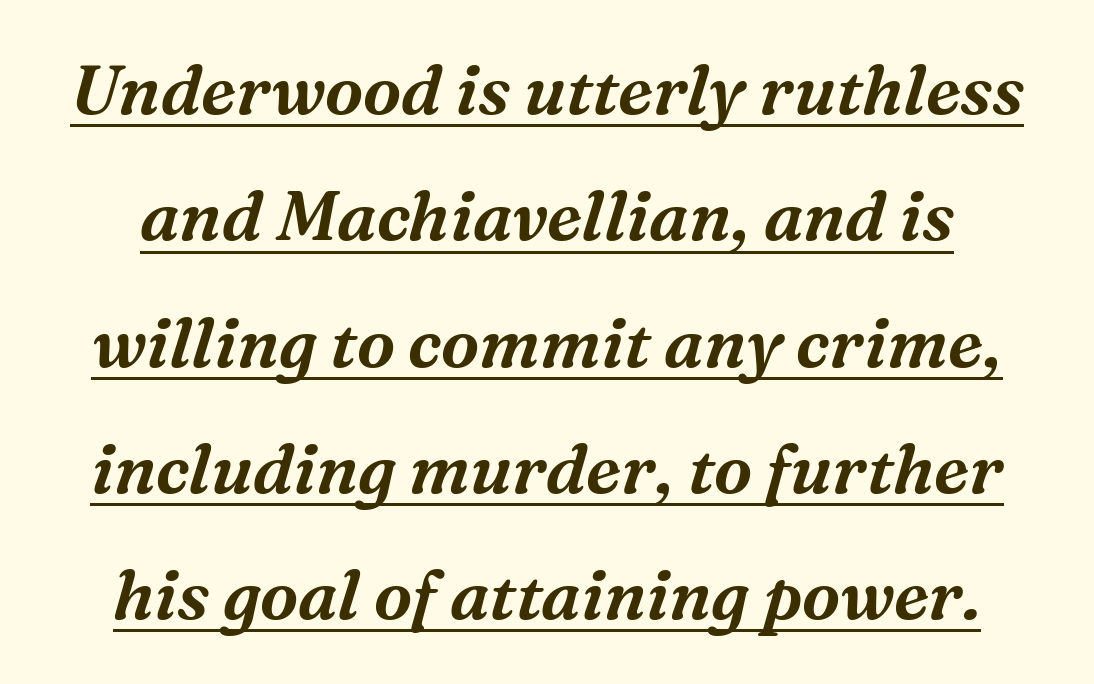
{"serif": "yes", "italic": "yes", "lean": "right", "slant_degrees": 16, "width": "normal", "stroke_contrast": "medium", "x_height": "medium", "monospaced": "no", "underline": "yes", "line_spacing_ratio": 1.83, "letter_spacing": "normal", "letter_spacing_em": 0.0, "glyph_px": 69}
